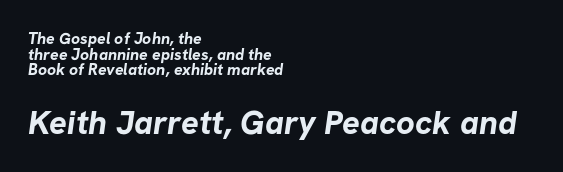
Block two is the big one; block one sits smaller above it. Do the characters align in a grid? No, the font is proportional. The space between consecutive lines is stingy. Compared with typical body copy, the letter spacing here is the same. Quick note: underline off.
